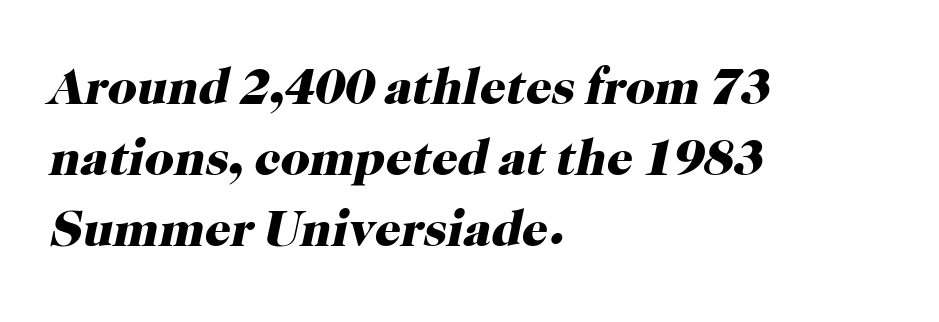
It's the slanting kind of type. What's the leading like? Ordinary, nothing unusual. Chunky letters — that's bold for sure. This sample uses a serif face.
